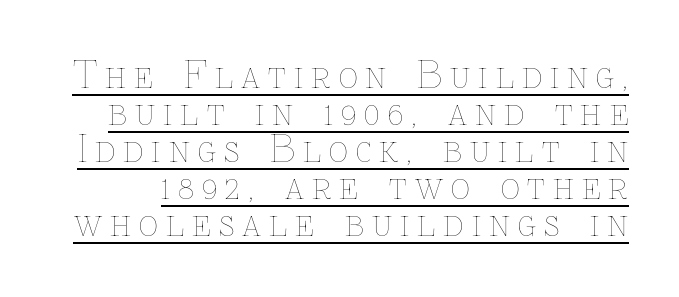
The image shows 37 px thin type, upright; set tight line spacing (1.0x), unusually wide letter spacing (+0.22 em), underlined; low stroke contrast and a medium x-height.
